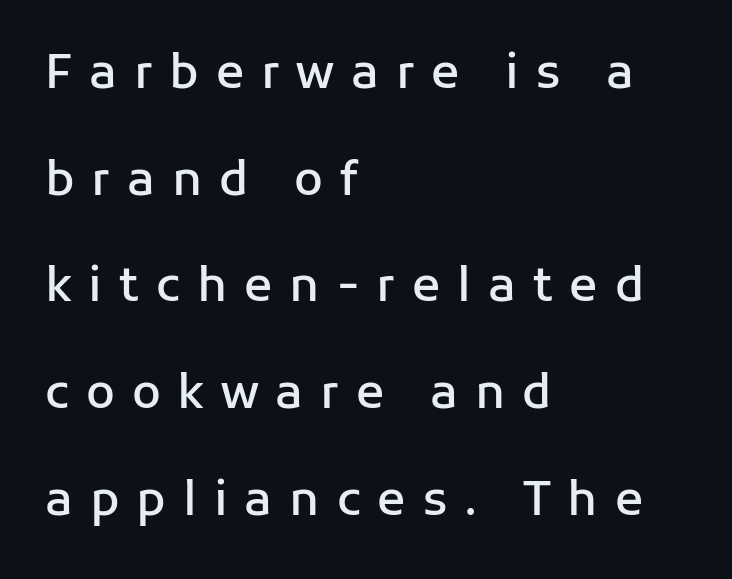
The image shows 47 px semibold sans-serif type, upright; set left-aligned, loose line spacing (2.27x), unusually wide letter spacing (+0.36 em), not underlined; low stroke contrast and a medium x-height.
